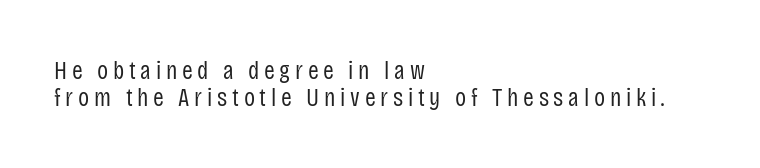
The image shows 26 px text type, upright; set left-aligned, tight line spacing (1.03x), not underlined.
